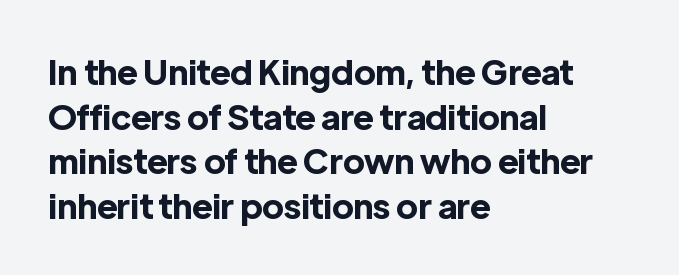
{"serif": "no", "italic": "no", "bold": "yes", "weight": "bold", "width": "normal", "x_height": "medium", "monospaced": "no", "underline": "no", "align": "left", "line_spacing": "normal", "line_spacing_ratio": 1.31, "letter_spacing": "normal", "letter_spacing_em": 0.0, "glyph_px": 34}
